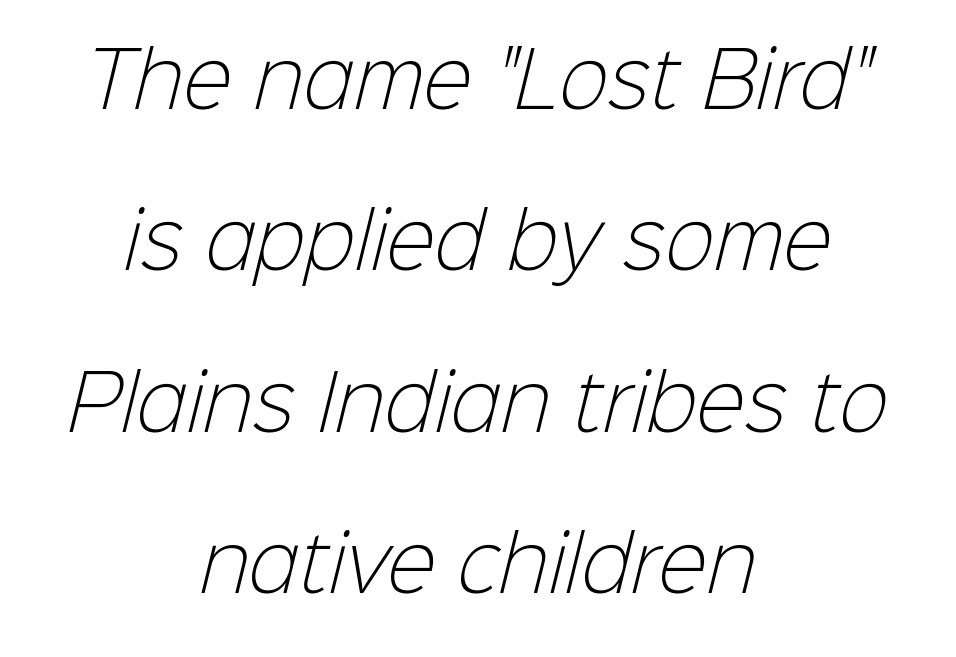
The image shows 74 px light sans-serif type; set centered, loose line spacing (2.18x), normal letter spacing, not underlined; low stroke contrast and a medium x-height.
